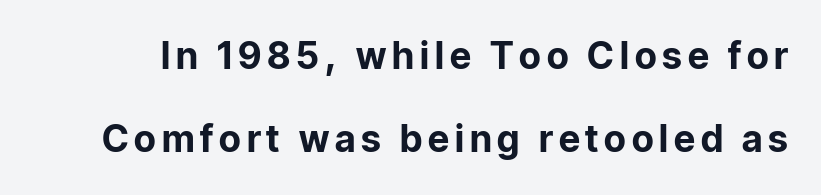
{"serif": "no", "italic": "no", "bold": "yes", "weight": "bold", "width": "normal", "stroke_contrast": "low", "x_height": "medium", "monospaced": "no", "underline": "no", "line_spacing": "loose", "line_spacing_ratio": 2.25, "glyph_px": 37}
